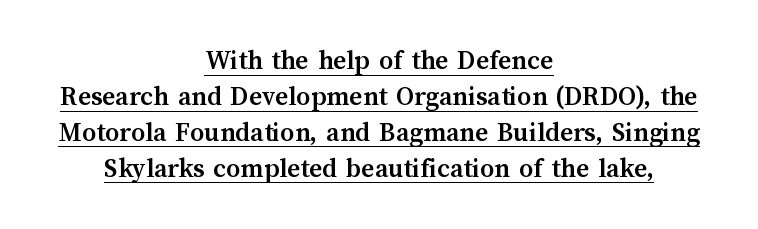
{"italic": "no", "bold": "yes", "weight": "semibold", "width": "normal", "stroke_contrast": "medium", "x_height": "medium", "monospaced": "no", "underline": "yes", "align": "center", "line_spacing": "normal", "line_spacing_ratio": 1.28, "letter_spacing": "normal", "letter_spacing_em": 0.0, "glyph_px": 28}
